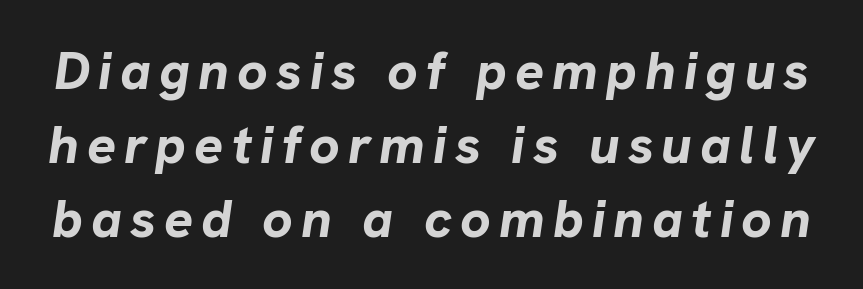
The image shows 54 px bold type, italic (leaning right); set normal line spacing (1.37x), not underlined; low stroke contrast and a medium x-height.
